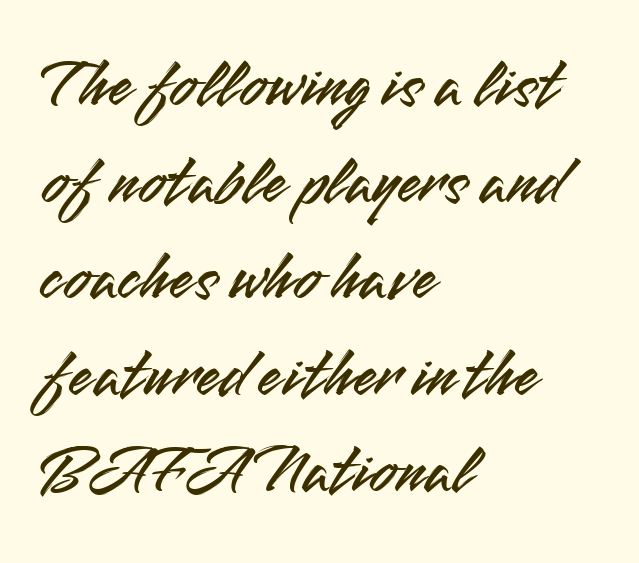
Q: Is the text italic (slanted)? A: Yes.
Q: Is the typeface a serif or a sans-serif typeface? A: Sans-serif.
Q: Is the text underlined? A: No.
Q: How is the paragraph aligned? A: Left-aligned.
Q: Is the spacing between letters normal or unusually wide? A: Normal.
Q: Is the spacing between lines tight, normal or loose? A: Normal.
Q: Width (condensed, normal, or wide)? A: Normal.
Q: Stroke contrast? A: Medium.
Q: x-height? A: Small.
Q: Monospaced? A: No.
